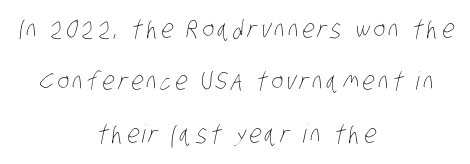
The image shows 25 px text type; set centered, loose line spacing (2.1x), not underlined.
